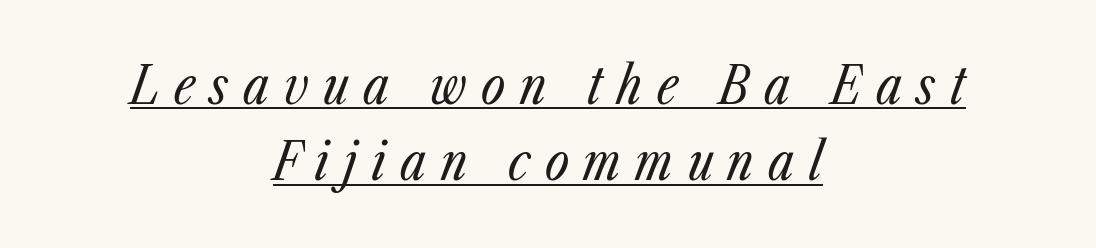
{"italic": "yes", "lean": "right", "slant_degrees": 23, "bold": "no", "weight": "regular", "width": "condensed", "stroke_contrast": "low", "x_height": "medium", "monospaced": "no", "underline": "yes", "align": "center", "line_spacing": "normal", "line_spacing_ratio": 1.47, "letter_spacing": "wide", "letter_spacing_em": 0.28, "glyph_px": 52}
